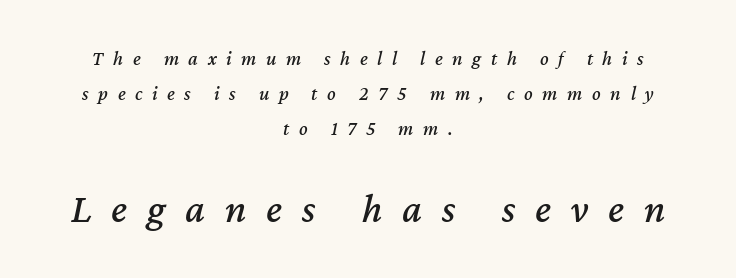
Q: Is the text italic (slanted)? A: Yes, it leans right by about 12 degrees.
Q: Is the text underlined? A: No.
Q: How is the paragraph aligned? A: Centered.
Q: Is the spacing between letters normal or unusually wide? A: Unusually wide.
Q: Which block of text is set in a larger size, the first (top) or the second (bottom)? A: The second (bottom) one.
Q: Width (condensed, normal, or wide)? A: Normal.
Q: Stroke contrast? A: Medium.
Q: x-height? A: Medium.
Q: Monospaced? A: No.
